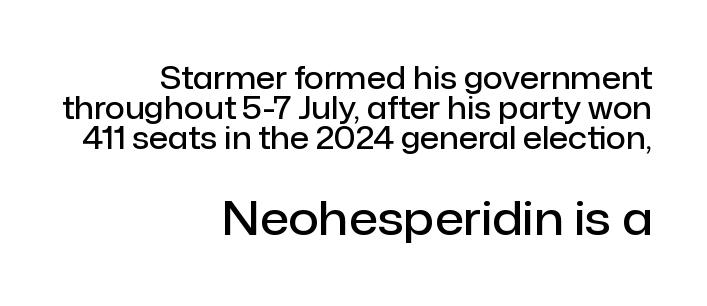
{"serif": "no", "italic": "no", "bold": "semi", "weight": "semibold", "width": "normal", "stroke_contrast": "low", "x_height": "medium", "monospaced": "no", "underline": "no", "align": "right", "line_spacing": "tight", "line_spacing_ratio": 0.97, "letter_spacing": "normal", "letter_spacing_em": 0.0, "larger_block": "second", "size_ratio": 1.52, "glyph_px": 47}
